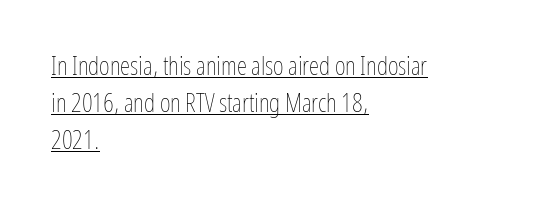
The image shows 26 px text type, upright; set left-aligned, normal line spacing (1.42x), normal letter spacing, underlined.
